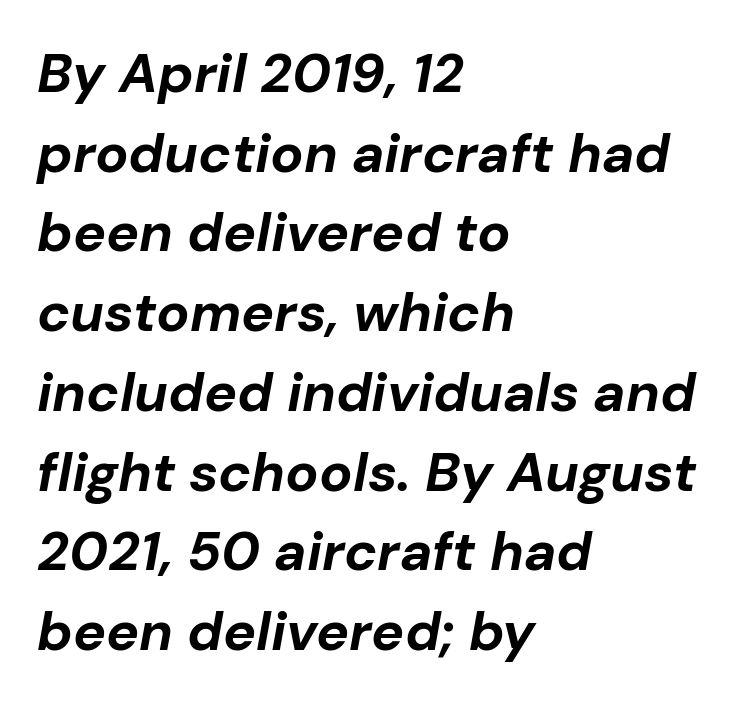
Q: Is the text bold? A: Yes.
Q: Is the text italic (slanted)? A: Yes, it leans right by about 10 degrees.
Q: Is the text underlined? A: No.
Q: How is the paragraph aligned? A: Left-aligned.
Q: Is the spacing between letters normal or unusually wide? A: Normal.
Q: Is the spacing between lines tight, normal or loose? A: Normal.
Q: Width (condensed, normal, or wide)? A: Normal.
Q: Stroke contrast? A: Low.
Q: x-height? A: Medium.
Q: Monospaced? A: No.
